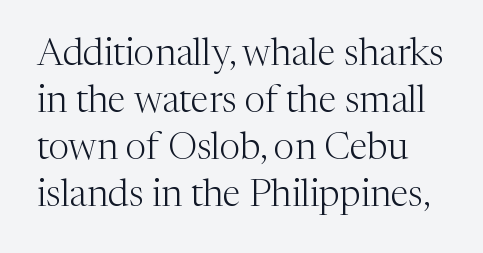
Baseline-to-baseline distance is the conventional proportion of letter height. The specimen omits any rule beneath the text block's lines. Each letter's strokes conclude with small projecting serifs. You could not count columns in this text — the font is proportionally spaced.
